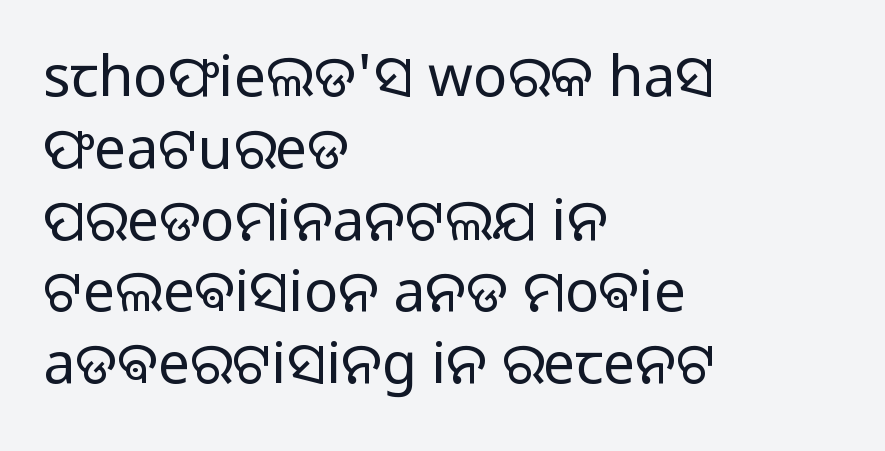
The image shows 57 px regular-weight sans-serif type, upright; set left-aligned, normal line spacing (1.26x), normal letter spacing, not underlined; low stroke contrast and a medium x-height.
